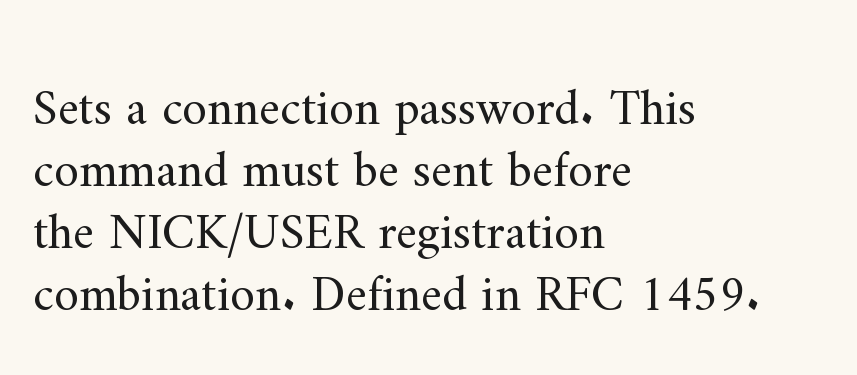
Q: Is the text bold? A: No.
Q: Is the text italic (slanted)? A: No, it is upright.
Q: Is the typeface a serif or a sans-serif typeface? A: Serif.
Q: Is the text underlined? A: No.
Q: How is the paragraph aligned? A: Left-aligned.
Q: Is the spacing between letters normal or unusually wide? A: Normal.
Q: Width (condensed, normal, or wide)? A: Normal.
Q: Stroke contrast? A: Medium.
Q: x-height? A: Small.
Q: Monospaced? A: No.
